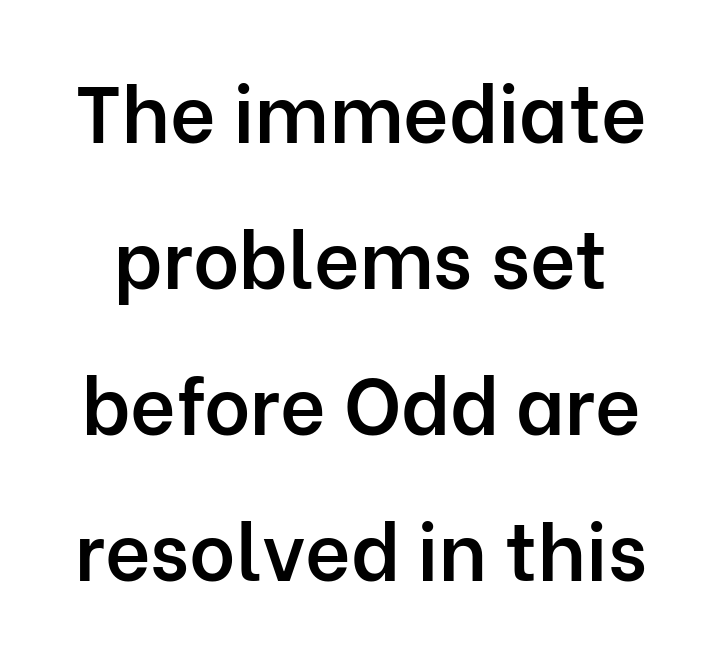
Q: Is the text bold? A: Semi-bold.
Q: Is the text italic (slanted)? A: No, it is upright.
Q: Is the typeface a serif or a sans-serif typeface? A: Sans-serif.
Q: Is the text underlined? A: No.
Q: Is the spacing between letters normal or unusually wide? A: Normal.
Q: Width (condensed, normal, or wide)? A: Normal.
Q: Stroke contrast? A: Low.
Q: x-height? A: Medium.
Q: Monospaced? A: No.
